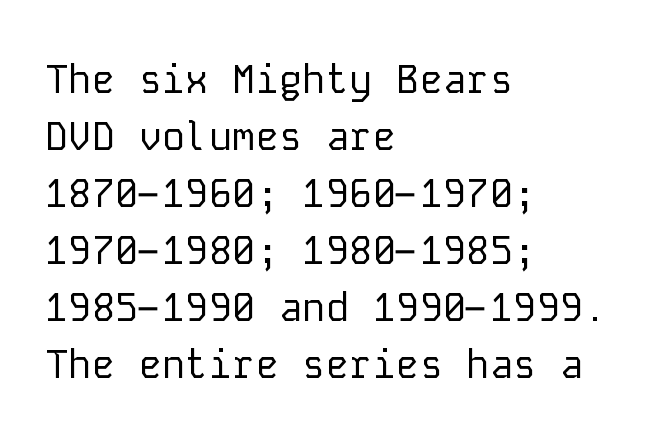
Q: Is the text bold? A: No.
Q: Is the text italic (slanted)? A: No, it is upright.
Q: Is the typeface a serif or a sans-serif typeface? A: Sans-serif.
Q: Is the text underlined? A: No.
Q: How is the paragraph aligned? A: Left-aligned.
Q: Is the spacing between letters normal or unusually wide? A: Normal.
Q: Is the spacing between lines tight, normal or loose? A: Normal.
Q: Width (condensed, normal, or wide)? A: Normal.
Q: Stroke contrast? A: Low.
Q: x-height? A: Medium.
Q: Monospaced? A: Yes.
